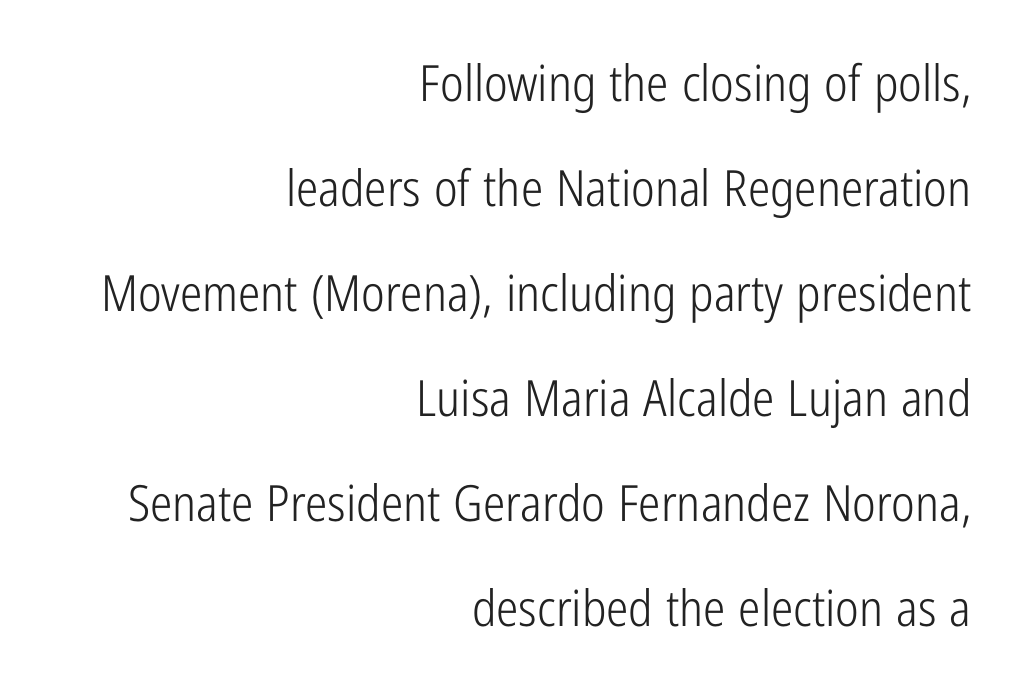
{"serif": "no", "italic": "no", "bold": "no", "weight": "light", "width": "condensed", "stroke_contrast": "low", "x_height": "medium", "monospaced": "no", "underline": "no", "align": "right", "line_spacing": "loose", "line_spacing_ratio": 2.1, "letter_spacing": "normal", "letter_spacing_em": 0.0, "glyph_px": 50}
